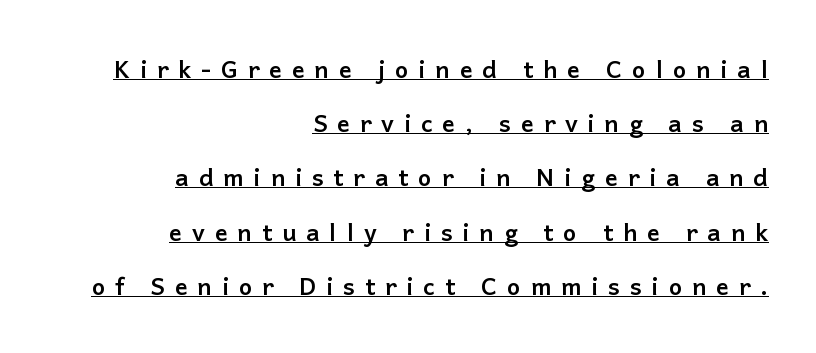
The image shows 24 px bold type, upright; set right-aligned, loose line spacing (2.26x), unusually wide letter spacing (+0.41 em), underlined.
